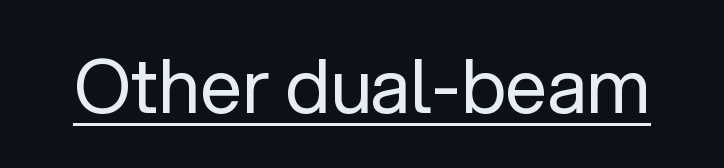
The passage shown is typed in a proportional face where columns would drift. You can see a thin bar hugging the bottom of the glyphs. Letters have the restrained weight of plain body copy at most. Tracking here is standard; glyphs follow each other at the usual distance. Typographically, this falls in the sans-serif category.
